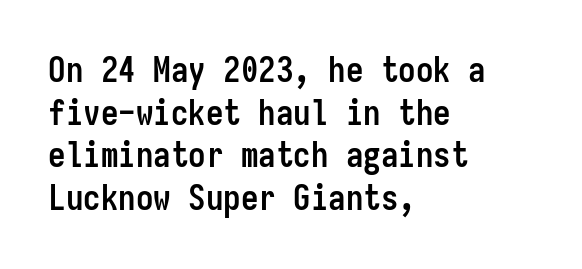
The image shows 35 px semibold, condensed sans-serif type, upright, monospaced; set left-aligned, line spacing 1.22x, normal letter spacing, not underlined; low stroke contrast and a medium x-height.
